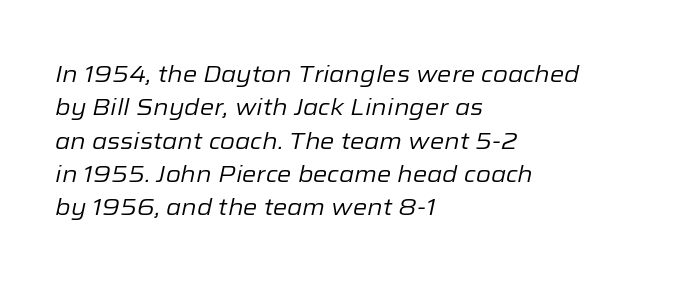
The image shows 23 px text type, italic (leaning right); set left-aligned, normal line spacing (1.45x), normal letter spacing, not underlined.
